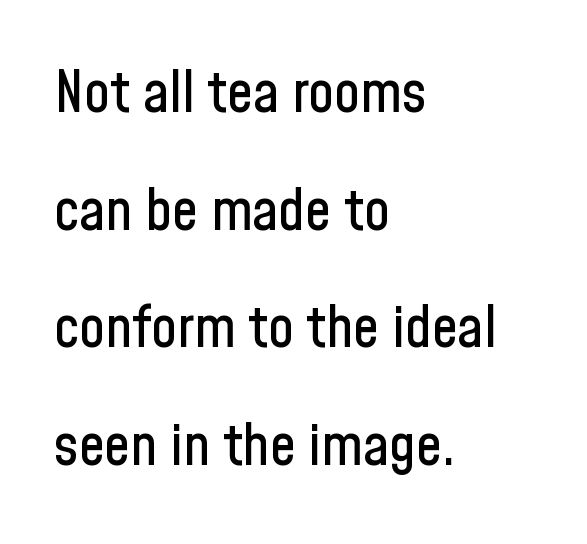
Q: Is the text italic (slanted)? A: No, it is upright.
Q: Is the typeface a serif or a sans-serif typeface? A: Sans-serif.
Q: Is the text underlined? A: No.
Q: How is the paragraph aligned? A: Left-aligned.
Q: Is the spacing between letters normal or unusually wide? A: Normal.
Q: Is the spacing between lines tight, normal or loose? A: Loose.
Q: Width (condensed, normal, or wide)? A: Condensed.
Q: Stroke contrast? A: Low.
Q: x-height? A: Medium.
Q: Monospaced? A: No.
